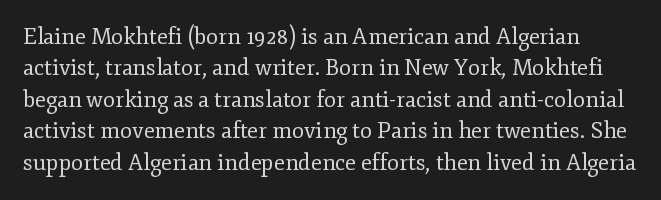
The cut favours lightness, reaching ordinary text weight at its darkest. The letters stand straight up with perfectly vertical stems. The strip under each line holds only bare page. Each word holds together tightly as a unit, with standard inter-letter gaps.
